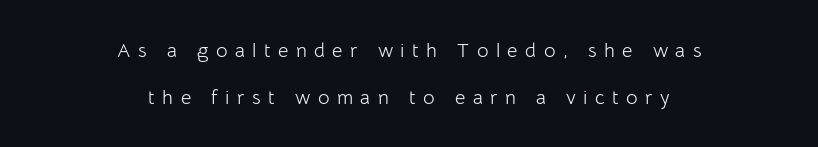
One-word summary of the alignment: center. Stroke thickness stays within the range of a standard reading face or lighter. Each new line begins a long way beneath the previous one. Glance below the letters and you will spot only blank space. Posture: straight, roman, zero tilt. Tracking value appears strongly positive — letters spread wide.
